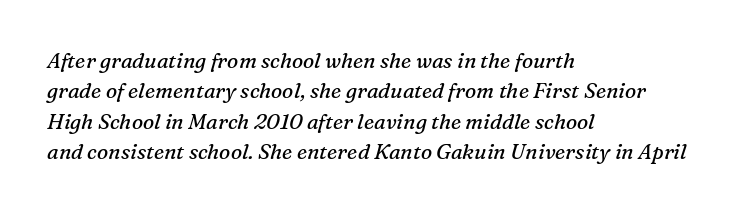
Style check: oblique. Each new line begins a customary step beneath the previous one. Alignment: flush left. Weight class: somewhere from thin through regular. The area under the type is left untouched. Does extra space separate the letters? No, they use regular spacing.
